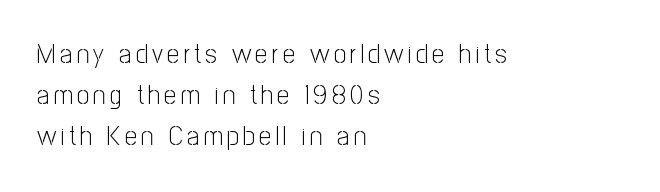
Q: Is the text bold? A: No.
Q: Is the text italic (slanted)? A: No, it is upright.
Q: Is the text underlined? A: No.
Q: How is the paragraph aligned? A: Left-aligned.
Q: Is the spacing between lines tight, normal or loose? A: Normal.
